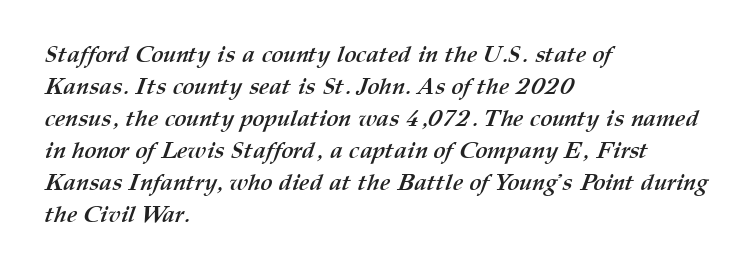
The image shows 23 px bold type; set left-aligned, normal line spacing (1.39x), normal letter spacing, not underlined.
